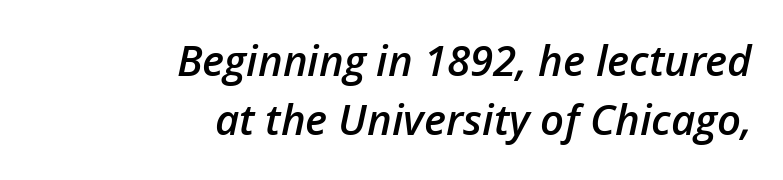
The image shows 42 px semibold type, italic (leaning right); set right-aligned, normal line spacing (1.41x), normal letter spacing, not underlined; low stroke contrast and a medium x-height.
